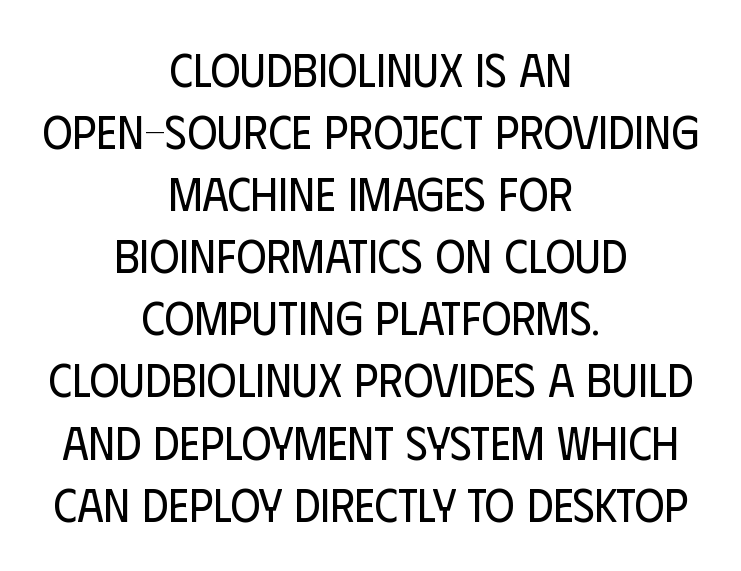
The image shows 46 px regular-weight, condensed sans-serif type, upright; set centered, normal line spacing (1.35x), normal letter spacing, not underlined; low stroke contrast and a large x-height.
